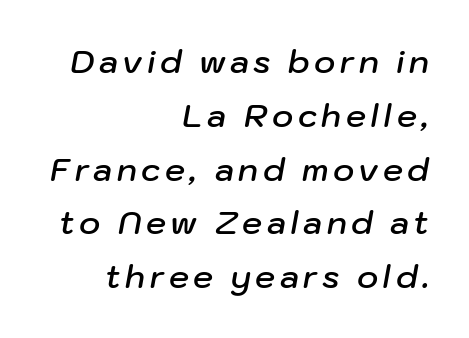
A normal amount of white space separates one row of letters from the next. Underlining? Definitely not there. Is the block centered? No — it sits flush against the right margin. On the weight axis this lands at semibold, roughly 600. Rendered with sloped, italic letterforms.
